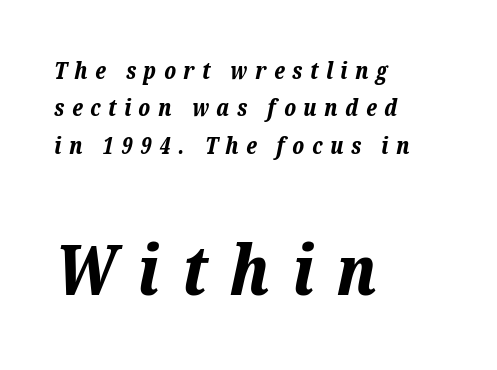
Caption: bold face, heavy strokes. Spacing verdict: proportional, widths tailored to each character. A normal amount of white space separates one row of letters from the next. If you drew a line through each stem, it would be angled. Here the glyphs are tracked loosely, breaking word shapes into spaced letters. Each row of text sits above clean, open space.
